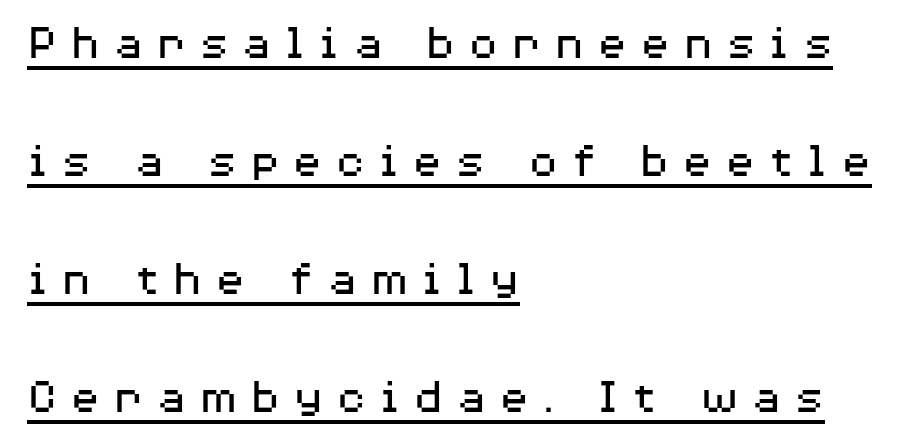
{"serif": "no", "italic": "no", "bold": "no", "weight": "regular", "width": "wide", "stroke_contrast": "medium", "x_height": "medium", "monospaced": "no", "underline": "yes", "align": "left", "line_spacing": "loose", "line_spacing_ratio": 2.36, "letter_spacing": "wide", "letter_spacing_em": 0.25, "glyph_px": 50}
